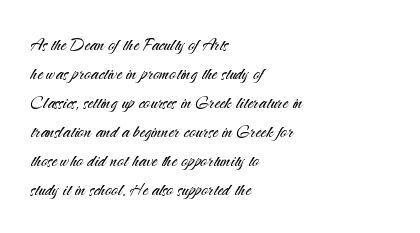
The image shows 22 px text type; set left-aligned, normal line spacing (1.32x), normal letter spacing, not underlined.
